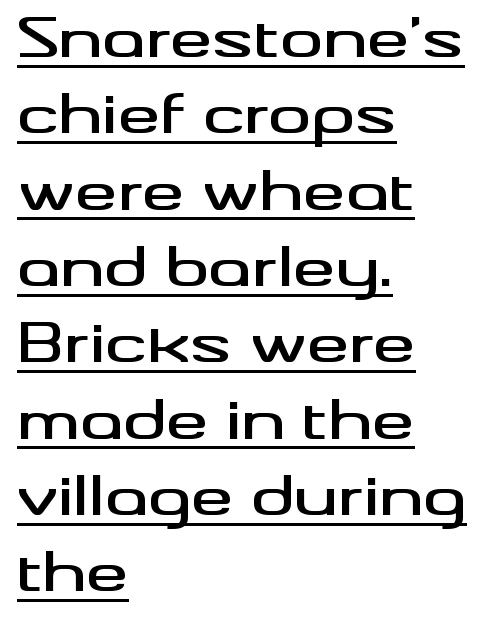
{"serif": "no", "italic": "no", "width": "wide", "stroke_contrast": "medium", "x_height": "small", "monospaced": "no", "underline": "yes", "align": "left", "line_spacing": "normal", "line_spacing_ratio": 1.44, "letter_spacing": "normal", "letter_spacing_em": 0.0, "glyph_px": 53}
